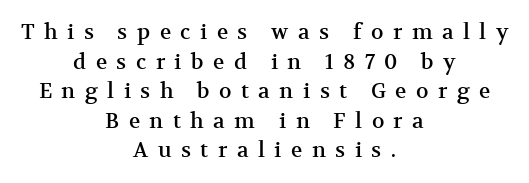
The image shows 21 px text type, upright; set centered, normal line spacing (1.41x), unusually wide letter spacing (+0.45 em), not underlined.
